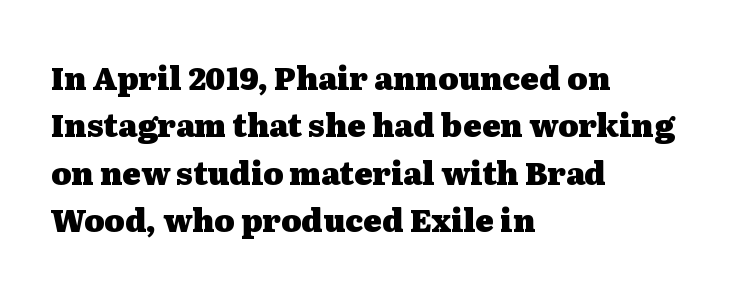
{"serif": "yes", "italic": "no", "bold": "yes", "weight": "heavy", "width": "wide", "stroke_contrast": "medium", "x_height": "medium", "monospaced": "no", "underline": "no", "align": "left", "line_spacing": "normal", "line_spacing_ratio": 1.53, "letter_spacing": "normal", "letter_spacing_em": 0.0, "glyph_px": 31}
